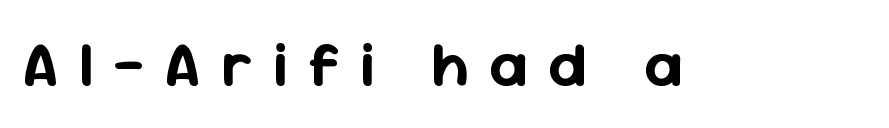
The image shows 63 px sans-serif type, upright; set unusually wide letter spacing (+0.32 em), not underlined; low stroke contrast and a medium x-height.
